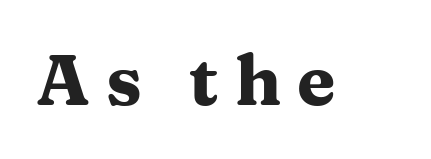
Glyph-to-glyph distance is far greater than everyday printed text. A full-strength bold gives these letters their thick strokes. Varying glyph widths throughout — classic text-font behaviour. The font family rendered here belongs to the serif group. Just letters on the line, the space beneath them empty.
